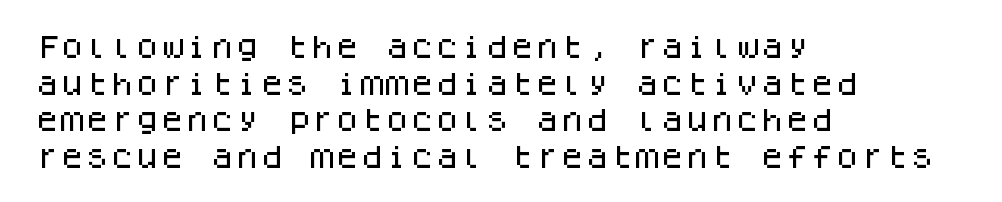
The letters stand straight up with perfectly vertical stems. The tracking reads as untouched default to a designer's eye. Vertical spacing — default. All the whitespace from short lines collects on the right. Bare-footed words on every line.
